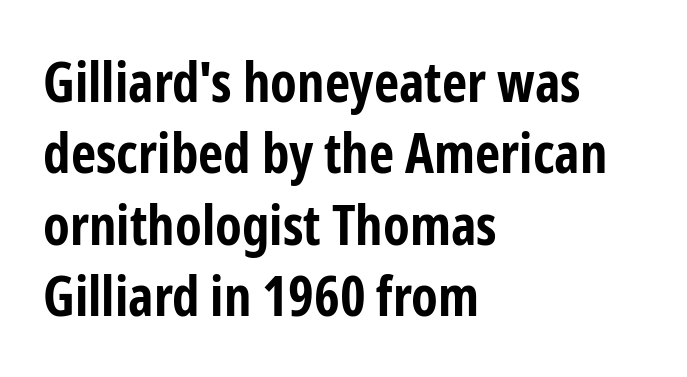
The image shows 55 px bold, condensed sans-serif type, upright; set left-aligned, normal line spacing (1.3x), normal letter spacing, not underlined; low stroke contrast and a medium x-height.
